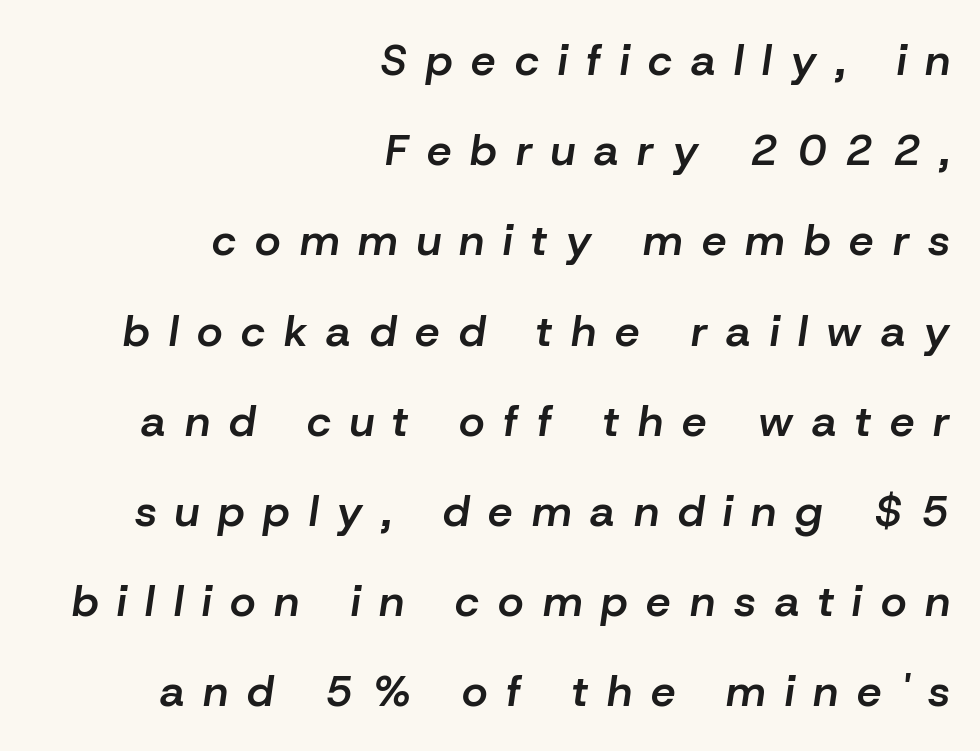
The image shows 44 px semibold type, italic (leaning right); set right-aligned, loose line spacing (2.05x), unusually wide letter spacing (+0.43 em), not underlined; low stroke contrast and a medium x-height.
